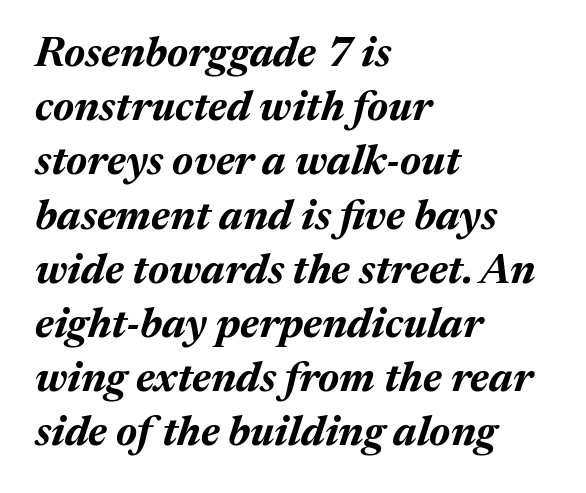
The image shows 42 px bold type, italic (leaning right); set left-aligned, normal line spacing (1.29x), normal letter spacing, not underlined; medium stroke contrast and a medium x-height.
